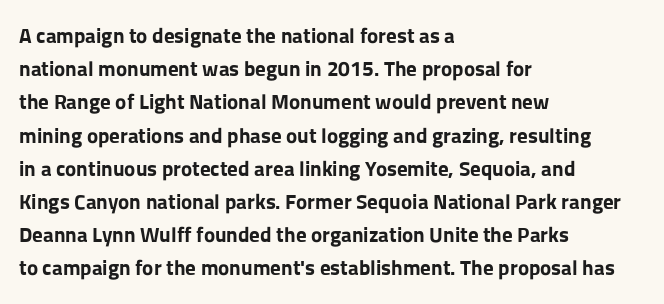
The image shows 21 px bold type, upright; set left-aligned, normal line spacing (1.58x), normal letter spacing, not underlined.
